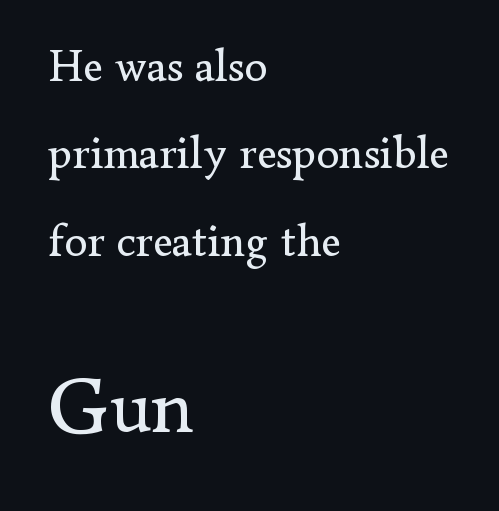
The image shows 80 px regular-weight serif type, upright; set left-aligned, loose line spacing (1.9x), normal letter spacing, not underlined; the second (bottom) block is 1.74x larger; low stroke contrast and a small x-height.
